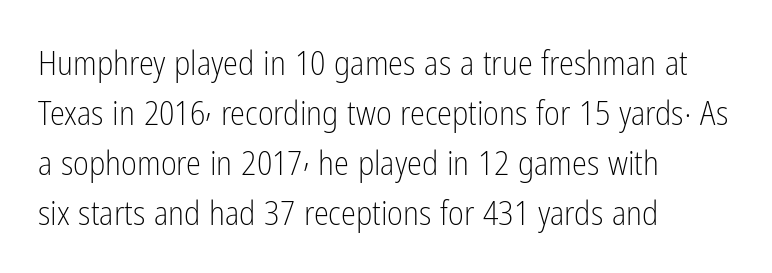
{"serif": "no", "italic": "no", "bold": "no", "weight": "light", "width": "condensed", "stroke_contrast": "low", "x_height": "medium", "monospaced": "no", "underline": "no", "align": "left", "line_spacing": "normal", "line_spacing_ratio": 1.47, "letter_spacing": "normal", "letter_spacing_em": 0.0, "glyph_px": 34}
